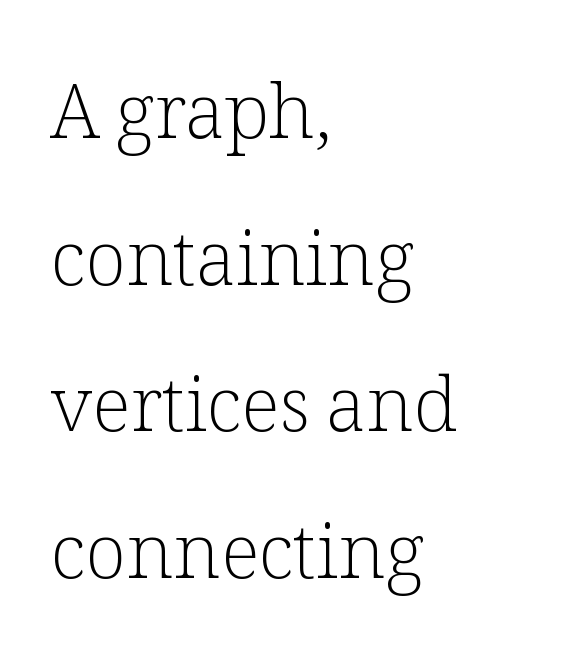
The image shows 76 px light serif type, upright; set left-aligned, loose line spacing (1.93x), normal letter spacing, not underlined; low stroke contrast and a medium x-height.
